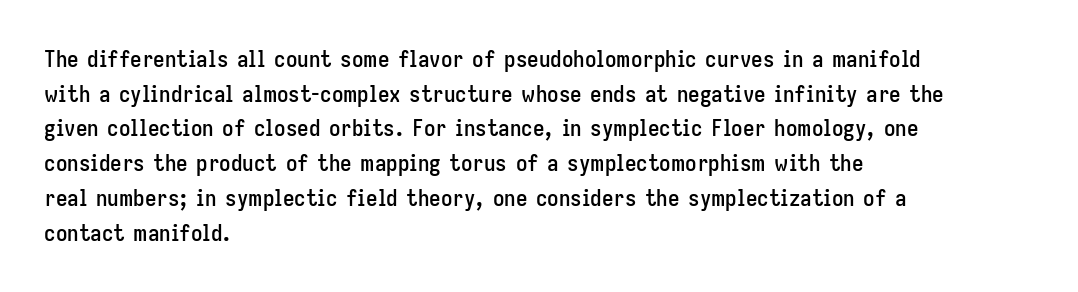
{"italic": "no", "underline": "no", "align": "left", "line_spacing": "normal", "line_spacing_ratio": 1.51, "letter_spacing": "normal", "letter_spacing_em": 0.0, "glyph_px": 23}
